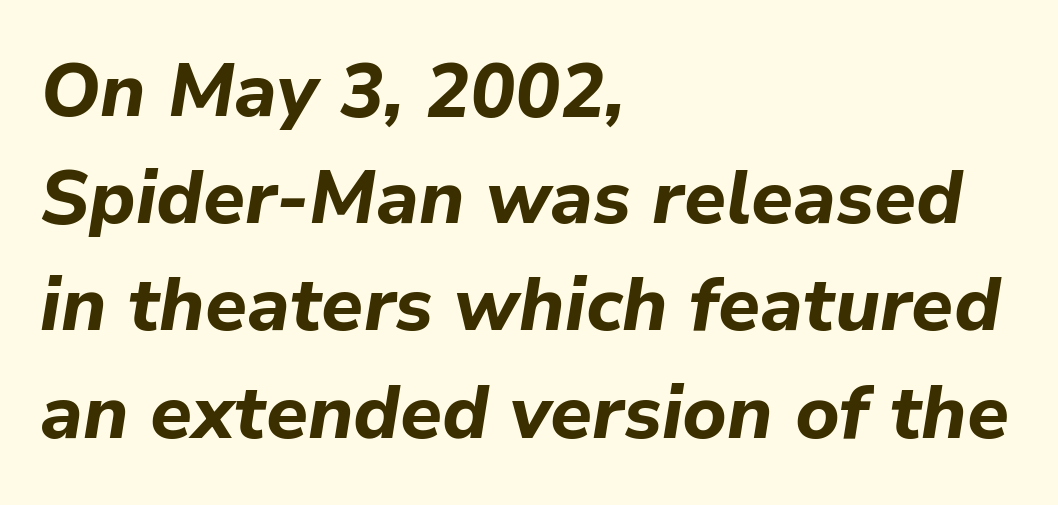
Q: Is the text bold? A: Yes.
Q: Is the text italic (slanted)? A: Yes, it leans right by about 9 degrees.
Q: Is the text underlined? A: No.
Q: How is the paragraph aligned? A: Left-aligned.
Q: Is the spacing between letters normal or unusually wide? A: Normal.
Q: Is the spacing between lines tight, normal or loose? A: Normal.
Q: Width (condensed, normal, or wide)? A: Normal.
Q: Stroke contrast? A: Low.
Q: x-height? A: Medium.
Q: Monospaced? A: No.
